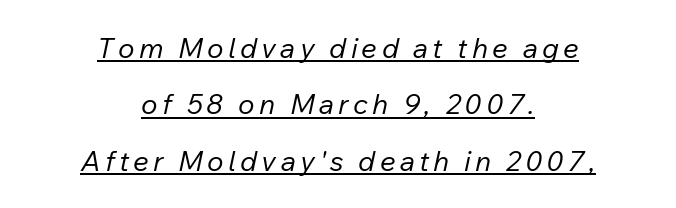
{"italic": "yes", "lean": "right", "slant_degrees": 12, "bold": "no", "weight": "regular", "width": "normal", "stroke_contrast": "low", "x_height": "medium", "monospaced": "no", "underline": "yes", "align": "center", "line_spacing": "loose", "line_spacing_ratio": 2.01, "glyph_px": 28}
